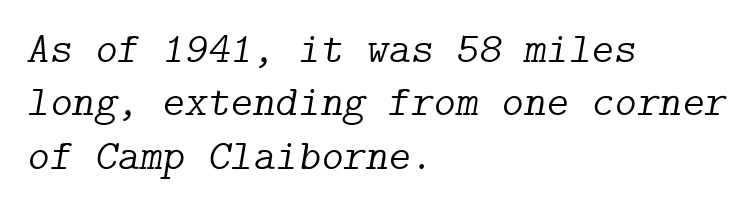
The image shows 43 px light serif type, italic (leaning right); set left-aligned, line spacing 1.24x, normal letter spacing, not underlined; low stroke contrast and a medium x-height.
